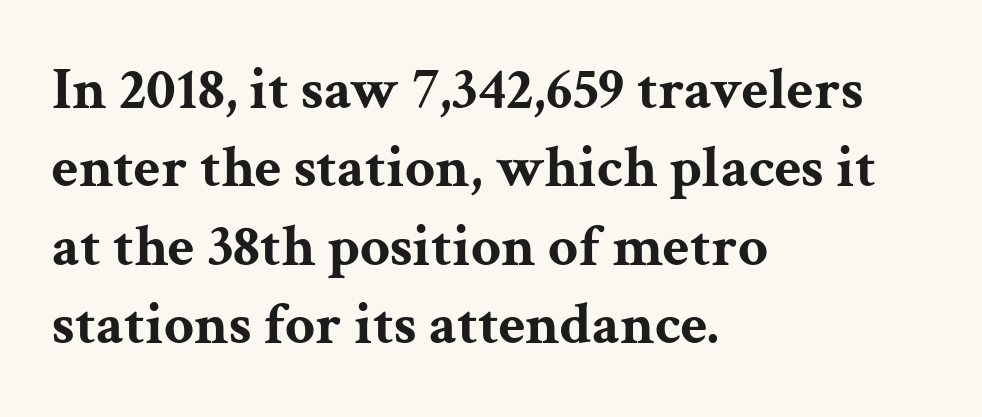
Q: Is the text bold? A: Yes.
Q: Is the text italic (slanted)? A: No, it is upright.
Q: Is the typeface a serif or a sans-serif typeface? A: Serif.
Q: Is the text underlined? A: No.
Q: How is the paragraph aligned? A: Left-aligned.
Q: Is the spacing between letters normal or unusually wide? A: Normal.
Q: Is the spacing between lines tight, normal or loose? A: Normal.
Q: Width (condensed, normal, or wide)? A: Wide.
Q: Stroke contrast? A: Medium.
Q: x-height? A: Medium.
Q: Monospaced? A: No.
